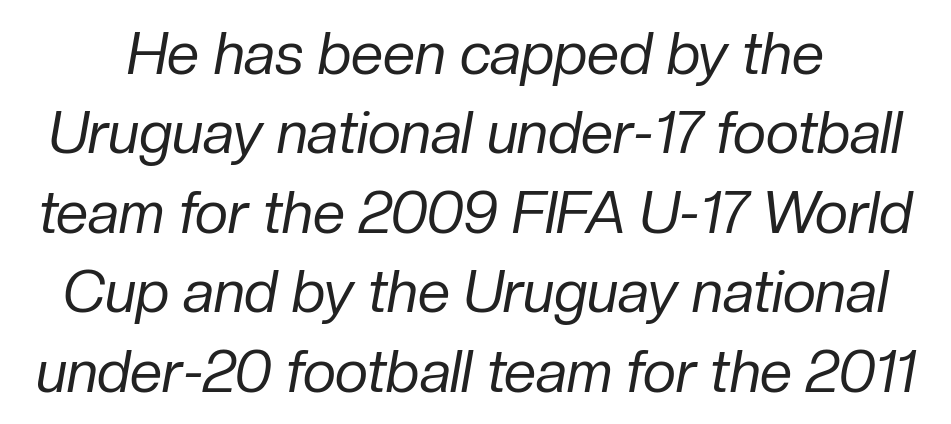
The foot of each line stays bare and open. This sample keeps an unexceptional amount of space between lines. The face used here is rendered with its standard letterfit. Stroke thickness stays within the range of a standard reading face or lighter.
